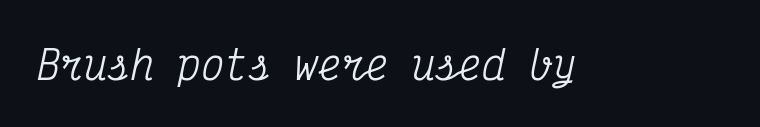
{"serif": "yes", "italic": "yes", "lean": "right", "slant_degrees": 12, "width": "condensed", "stroke_contrast": "medium", "x_height": "medium", "monospaced": "yes", "underline": "no", "letter_spacing": "normal", "letter_spacing_em": 0.0, "glyph_px": 39}
